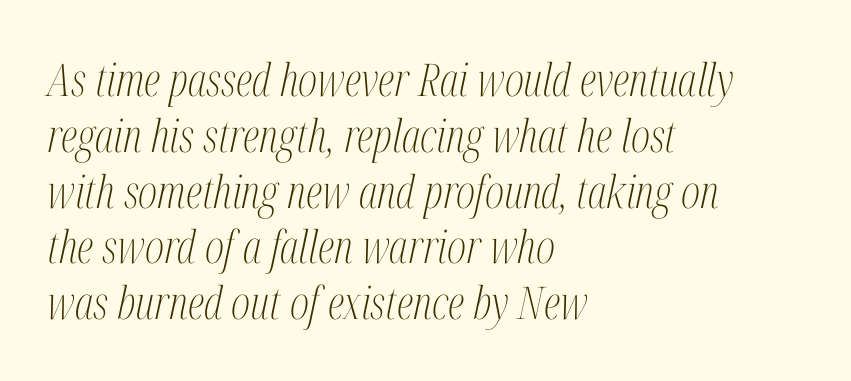
Q: Is the text bold? A: No.
Q: Is the text italic (slanted)? A: Yes, it leans right by about 12 degrees.
Q: Is the typeface a serif or a sans-serif typeface? A: Serif.
Q: Is the text underlined? A: No.
Q: How is the paragraph aligned? A: Left-aligned.
Q: Is the spacing between letters normal or unusually wide? A: Normal.
Q: Width (condensed, normal, or wide)? A: Condensed.
Q: Stroke contrast? A: Medium.
Q: x-height? A: Medium.
Q: Monospaced? A: No.
